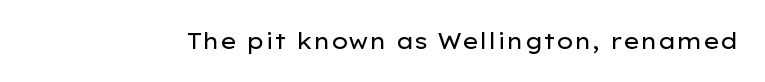
The image shows 22 px text type, upright; set normal letter spacing, not underlined.
